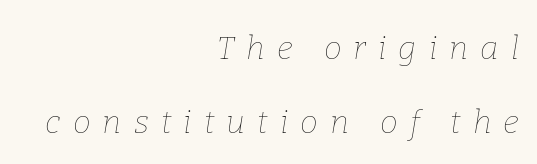
Q: Is the text bold? A: No.
Q: Is the text italic (slanted)? A: Yes, it leans right by about 9 degrees.
Q: Is the text underlined? A: No.
Q: How is the paragraph aligned? A: Right-aligned.
Q: Is the spacing between letters normal or unusually wide? A: Unusually wide.
Q: Is the spacing between lines tight, normal or loose? A: Loose.
Q: Width (condensed, normal, or wide)? A: Normal.
Q: Stroke contrast? A: Low.
Q: x-height? A: Medium.
Q: Monospaced? A: No.
